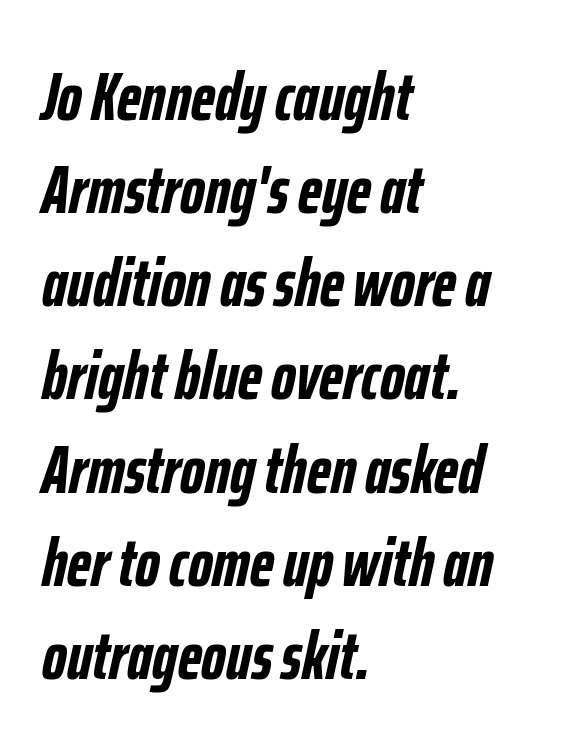
{"italic": "yes", "lean": "right", "slant_degrees": 12, "bold": "yes", "weight": "semibold", "width": "condensed", "stroke_contrast": "low", "x_height": "medium", "monospaced": "no", "underline": "no", "align": "left", "line_spacing": "normal", "line_spacing_ratio": 1.37, "letter_spacing": "normal", "letter_spacing_em": 0.0, "glyph_px": 68}
